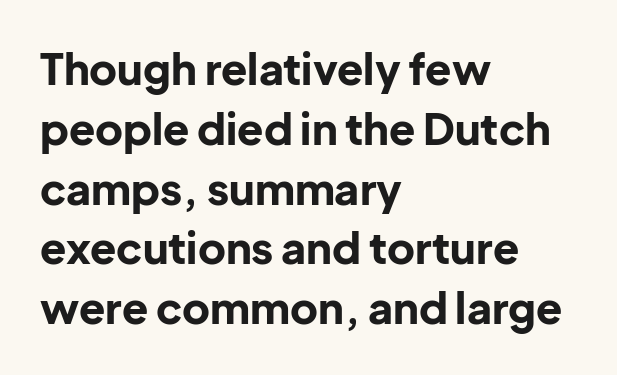
The image shows 43 px bold sans-serif type, upright; set left-aligned, normal line spacing (1.39x), normal letter spacing, not underlined; low stroke contrast and a medium x-height.
